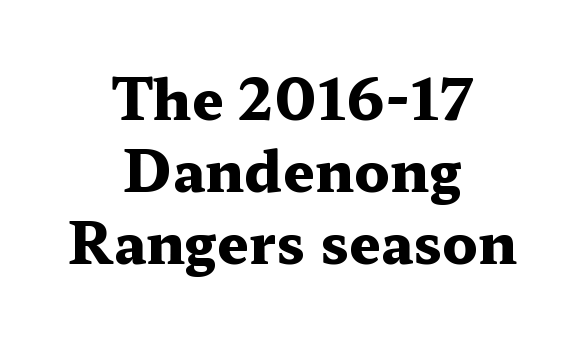
The characters look thick and weighty, a clear bold. This rendering employs a face with finishing strokes, i.e., a serif. How are the letters spaced? Ordinarily, with no added tracking. Words float on clear page, feet unadorned. Character widths vary here, with narrow letters taking less room than wide ones.
